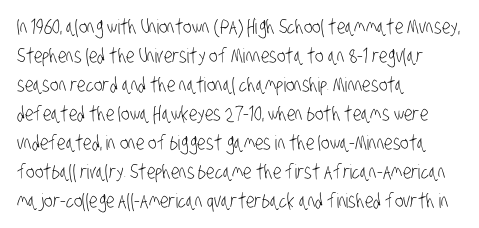
Q: Is the text bold? A: No.
Q: Is the text underlined? A: No.
Q: How is the paragraph aligned? A: Left-aligned.
Q: Is the spacing between letters normal or unusually wide? A: Normal.
Q: Is the spacing between lines tight, normal or loose? A: Normal.
